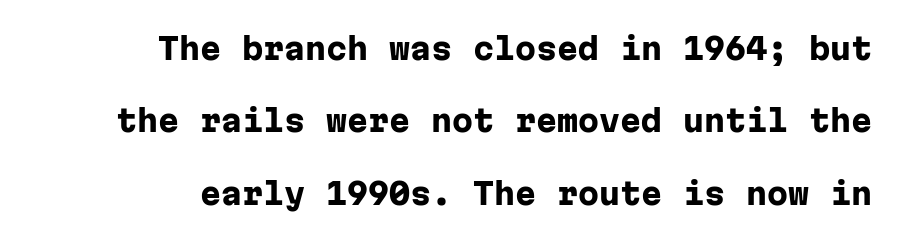
Every row of glyphs terminates at an identical x-position on the right. Descenders are the only things crossing below the line. The lettering stays uniformly vertical, giving the passage a roman look. Leading: increased.
